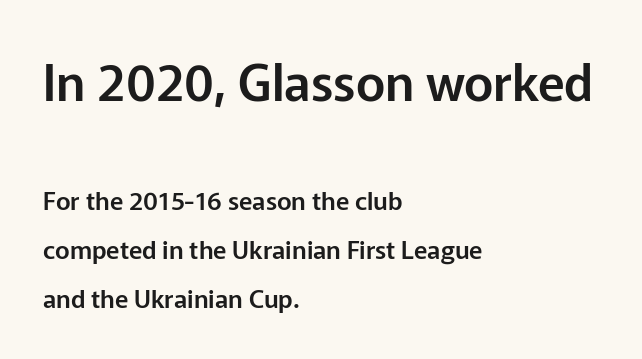
{"serif": "no", "italic": "no", "width": "normal", "stroke_contrast": "low", "x_height": "medium", "monospaced": "no", "underline": "no", "align": "left", "line_spacing": "loose", "line_spacing_ratio": 1.96, "letter_spacing": "normal", "letter_spacing_em": 0.0, "larger_block": "first", "size_ratio": 2.0, "glyph_px": 50}
